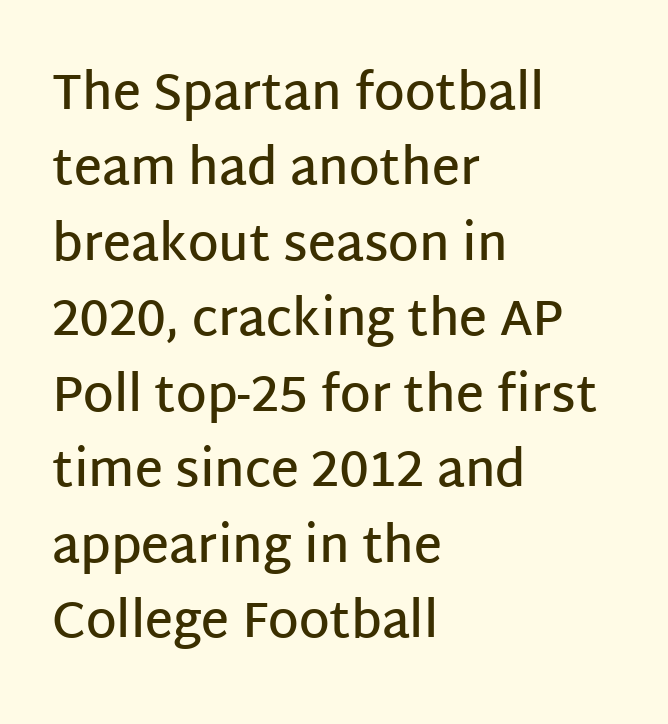
Q: Is the text bold? A: Semi-bold.
Q: Is the text italic (slanted)? A: No, it is upright.
Q: Is the typeface a serif or a sans-serif typeface? A: Sans-serif.
Q: Is the text underlined? A: No.
Q: How is the paragraph aligned? A: Left-aligned.
Q: Is the spacing between letters normal or unusually wide? A: Normal.
Q: Is the spacing between lines tight, normal or loose? A: Normal.
Q: Width (condensed, normal, or wide)? A: Normal.
Q: Stroke contrast? A: Low.
Q: x-height? A: Large.
Q: Monospaced? A: No.
